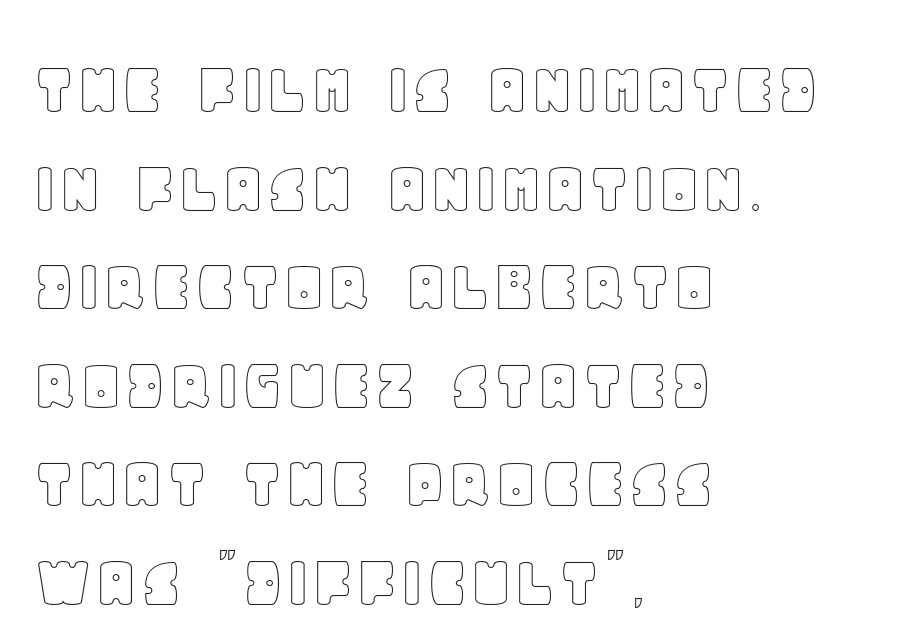
The image shows 77 px text type, upright; set left-aligned, normal line spacing (1.28x), normal letter spacing, not underlined; a large x-height.
